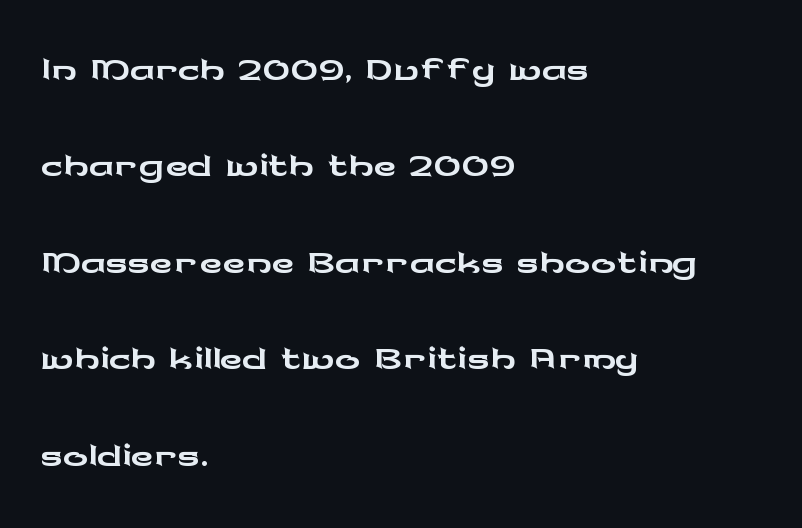
The image shows 63 px wide sans-serif type, upright; set left-aligned, normal line spacing (1.53x), normal letter spacing, not underlined; low stroke contrast and a medium x-height.
